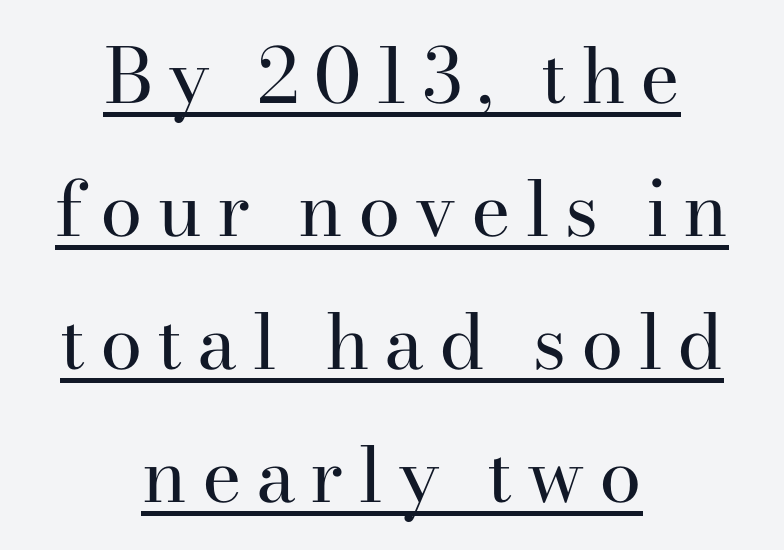
Q: Is the text bold? A: No.
Q: Is the text italic (slanted)? A: No, it is upright.
Q: Is the typeface a serif or a sans-serif typeface? A: Serif.
Q: Is the text underlined? A: Yes.
Q: How is the paragraph aligned? A: Centered.
Q: Width (condensed, normal, or wide)? A: Normal.
Q: Stroke contrast? A: High.
Q: x-height? A: Small.
Q: Monospaced? A: No.
